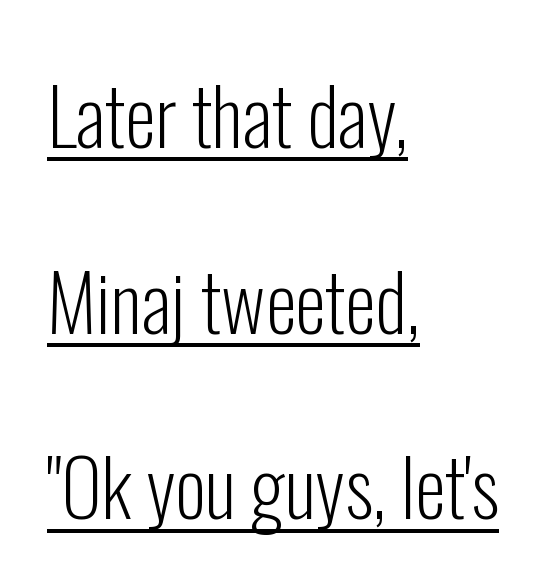
{"serif": "no", "italic": "no", "bold": "no", "weight": "light", "width": "condensed", "stroke_contrast": "low", "x_height": "medium", "monospaced": "no", "underline": "yes", "align": "left", "line_spacing": "loose", "line_spacing_ratio": 2.38, "letter_spacing": "normal", "letter_spacing_em": 0.0, "glyph_px": 78}
